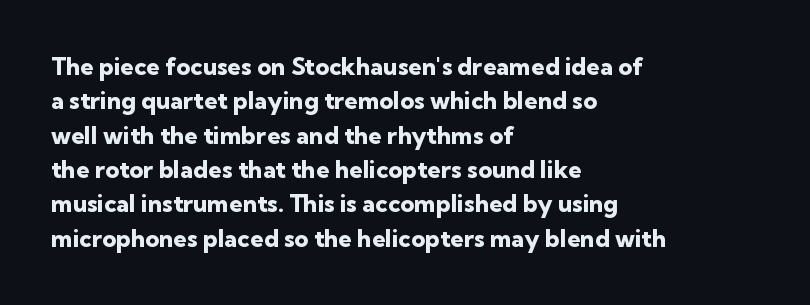
{"italic": "no", "bold": "yes", "underline": "no", "align": "left", "line_spacing": "normal", "line_spacing_ratio": 1.43, "letter_spacing": "normal", "letter_spacing_em": 0.0, "glyph_px": 24}
